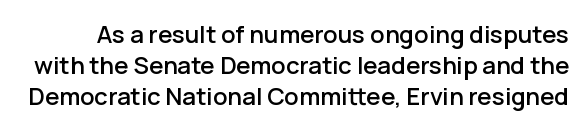
Q: Is the text italic (slanted)? A: No, it is upright.
Q: Is the text underlined? A: No.
Q: Is the spacing between letters normal or unusually wide? A: Normal.
Q: Is the spacing between lines tight, normal or loose? A: Normal.
